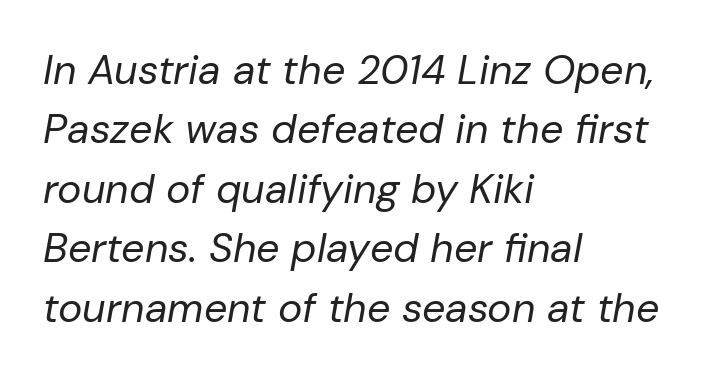
{"italic": "yes", "lean": "right", "slant_degrees": 10, "bold": "no", "weight": "regular", "width": "normal", "stroke_contrast": "low", "x_height": "medium", "monospaced": "no", "underline": "no", "align": "left", "line_spacing": "normal", "line_spacing_ratio": 1.45, "letter_spacing": "normal", "letter_spacing_em": 0.0, "glyph_px": 41}
